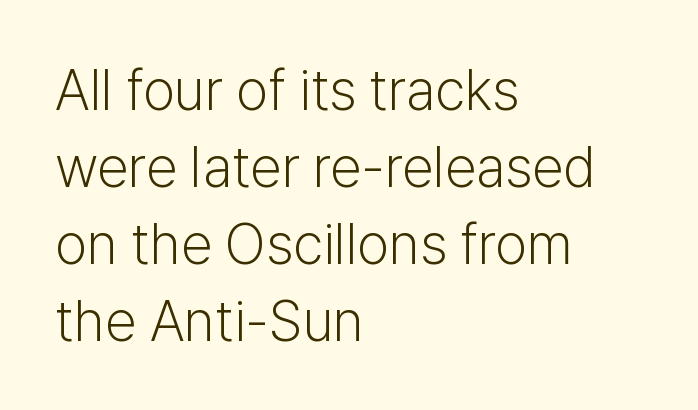
Serifs: no, the terminals of the letterforms are clean. The rendering uses natural spacing where letterforms have individual widths. The passage shown stacks its lines at a standard gap. Rule under the text: the space is simply empty.
